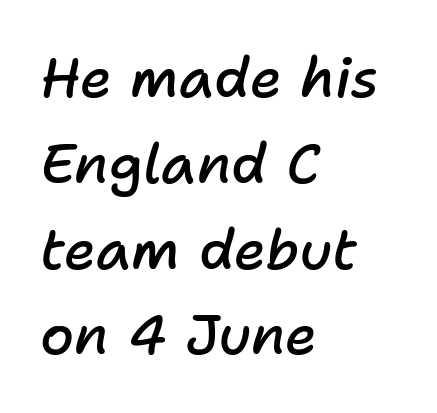
{"italic": "yes", "lean": "right", "slant_degrees": 11, "bold": "semi", "weight": "semibold", "width": "normal", "stroke_contrast": "low", "x_height": "medium", "monospaced": "no", "underline": "no", "align": "left", "line_spacing": "normal", "line_spacing_ratio": 1.56, "letter_spacing": "normal", "letter_spacing_em": 0.0, "glyph_px": 55}
